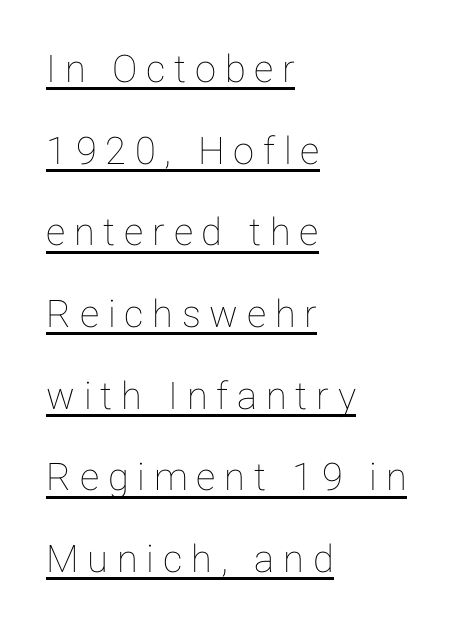
{"italic": "no", "width": "normal", "stroke_contrast": "low", "x_height": "medium", "monospaced": "no", "underline": "yes", "align": "left", "line_spacing": "loose", "line_spacing_ratio": 2.15, "letter_spacing": "wide", "letter_spacing_em": 0.23, "glyph_px": 38}
